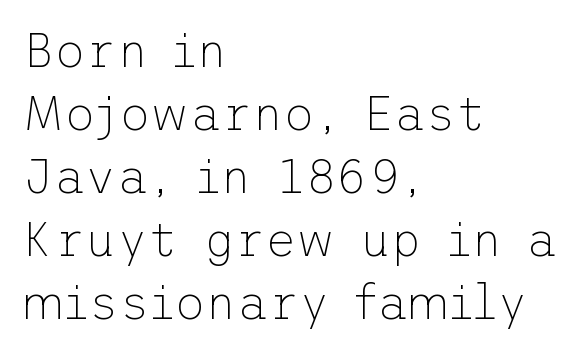
{"serif": "no", "italic": "no", "bold": "no", "weight": "thin", "width": "normal", "stroke_contrast": "low", "x_height": "medium", "underline": "no", "align": "left", "line_spacing": "normal", "line_spacing_ratio": 1.31, "letter_spacing": "normal", "letter_spacing_em": 0.0, "glyph_px": 48}
